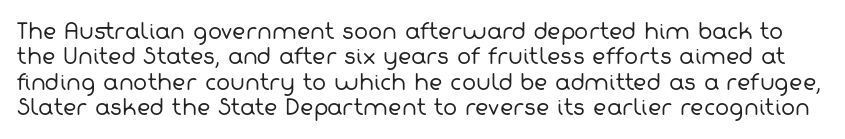
The image shows 21 px text type; set line spacing 1.21x, normal letter spacing, not underlined.
